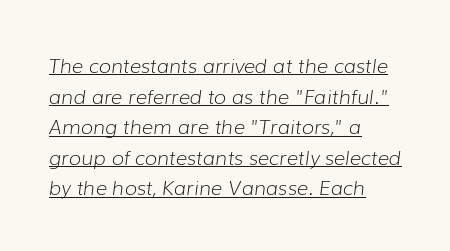
{"italic": "yes", "lean": "right", "slant_degrees": 7, "bold": "no", "underline": "yes", "align": "left", "line_spacing": "normal", "line_spacing_ratio": 1.53, "letter_spacing": "normal", "letter_spacing_em": 0.0, "glyph_px": 20}
